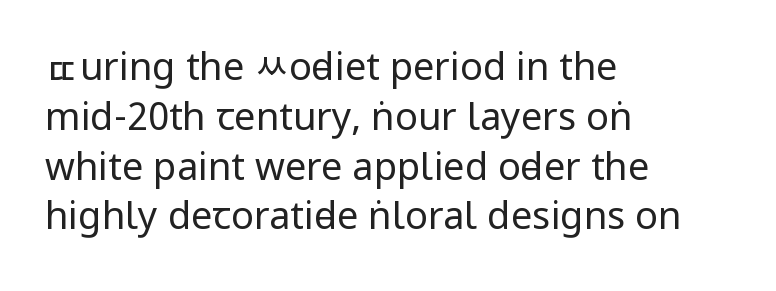
The image shows 38 px regular-weight, condensed sans-serif type, upright; set left-aligned, normal line spacing (1.31x), normal letter spacing, not underlined; low stroke contrast.
